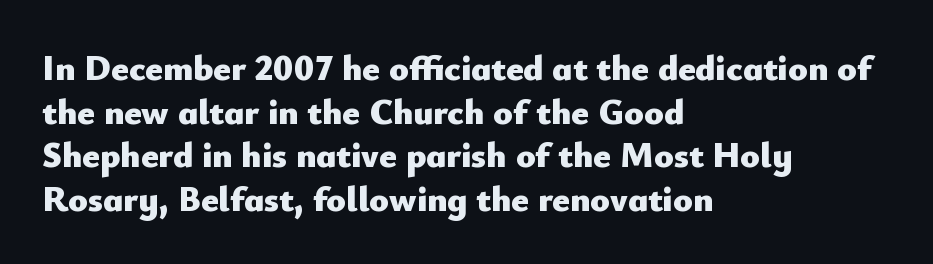
The image shows 36 px heavy sans-serif type, upright; set left-aligned, line spacing 1.21x, normal letter spacing, not underlined; low stroke contrast and a small x-height.
